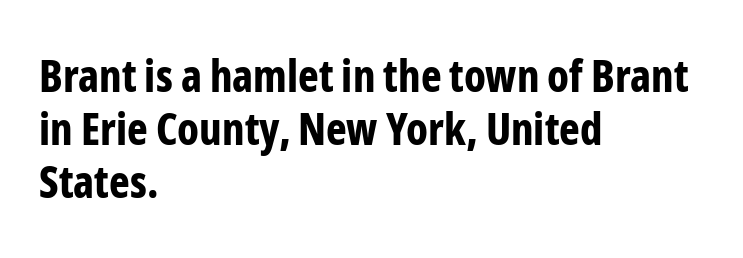
Q: Is the text bold? A: Yes.
Q: Is the text italic (slanted)? A: No, it is upright.
Q: Is the typeface a serif or a sans-serif typeface? A: Sans-serif.
Q: Is the text underlined? A: No.
Q: How is the paragraph aligned? A: Left-aligned.
Q: Is the spacing between letters normal or unusually wide? A: Normal.
Q: Width (condensed, normal, or wide)? A: Condensed.
Q: Stroke contrast? A: Low.
Q: x-height? A: Medium.
Q: Monospaced? A: No.
